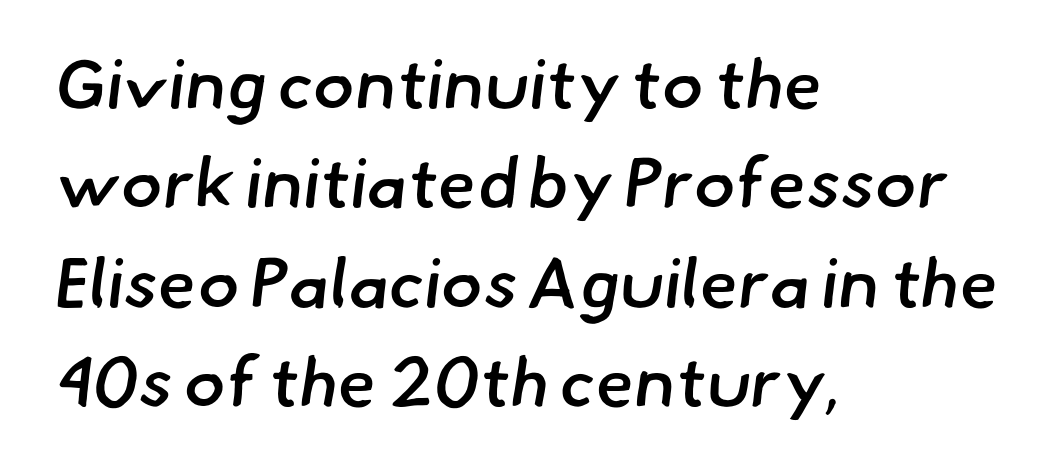
The image shows 70 px semibold sans-serif type; set left-aligned, normal line spacing (1.42x), normal letter spacing, not underlined; low stroke contrast and a small x-height.
